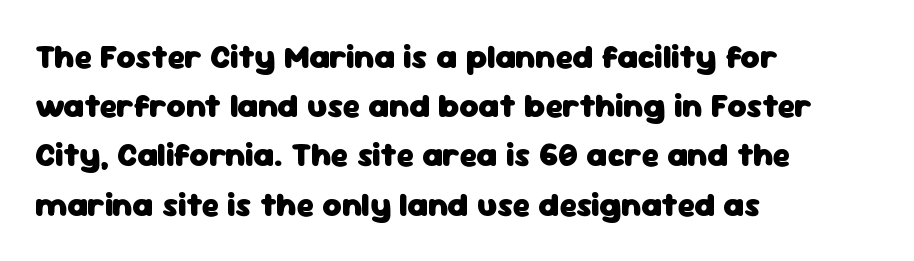
The image shows 33 px heavy sans-serif type, upright; set left-aligned, normal line spacing (1.49x), normal letter spacing, not underlined; low stroke contrast and a medium x-height.
